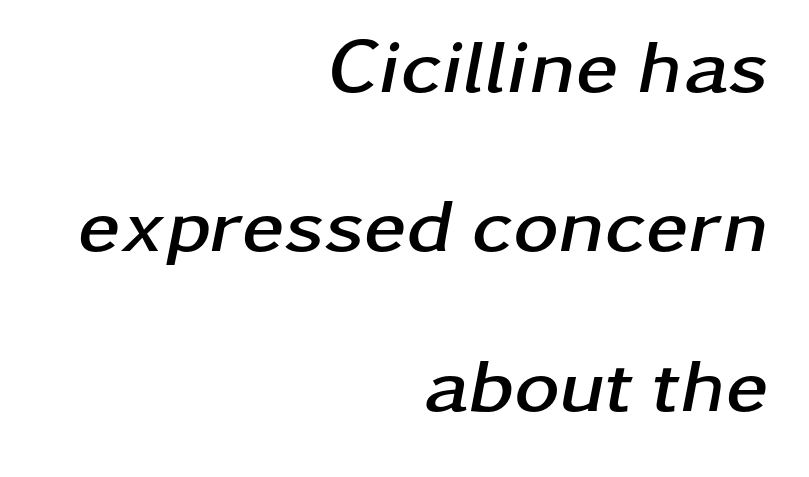
The image shows 77 px semibold, wide type, italic (leaning right); set right-aligned, loose line spacing (2.07x), normal letter spacing, not underlined; low stroke contrast and a medium x-height.
